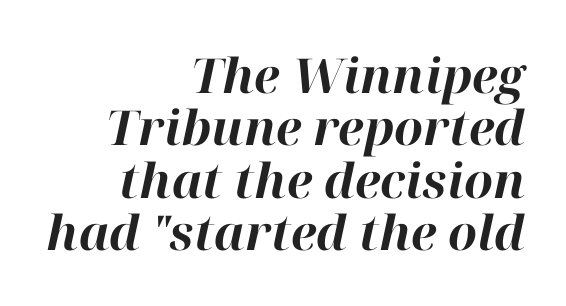
Notice how descenders almost collide with the ascenders below — that's tight leading. These lines are rendered in a variable-pitch font. These words are printed bold, with thick strokes throughout. Standard letterfit; no display-style spreading of the glyphs.
